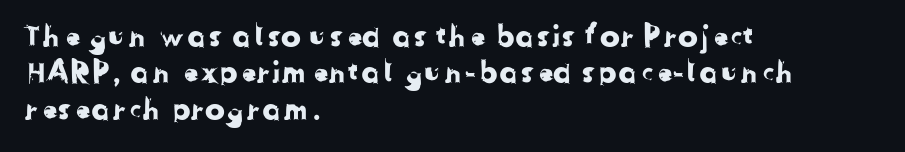
Q: Is the typeface a serif or a sans-serif typeface? A: Sans-serif.
Q: Is the text underlined? A: No.
Q: How is the paragraph aligned? A: Left-aligned.
Q: Is the spacing between letters normal or unusually wide? A: Normal.
Q: Width (condensed, normal, or wide)? A: Normal.
Q: Stroke contrast? A: Low.
Q: x-height? A: Medium.
Q: Monospaced? A: No.
